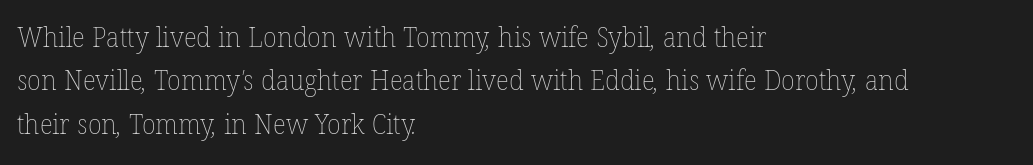
Tracking here is standard; glyphs follow each other at the usual distance. The line-height multiplier appears to be the usual default. Is the block centered? No — it sits flush against the left margin. Stems and bowls with no extra thickness — not bold. The face used here is proportionally spaced, like ordinary book or web type. Descenders hang freely into open space.
